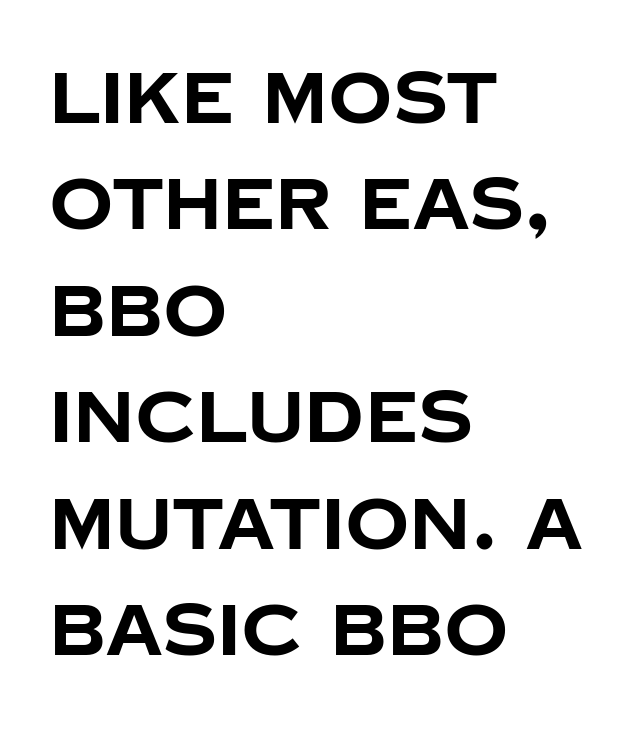
{"serif": "no", "italic": "no", "bold": "yes", "weight": "bold", "width": "normal", "stroke_contrast": "low", "x_height": "large", "monospaced": "no", "underline": "no", "align": "left", "line_spacing": "normal", "line_spacing_ratio": 1.5, "letter_spacing": "normal", "letter_spacing_em": 0.0, "glyph_px": 71}
